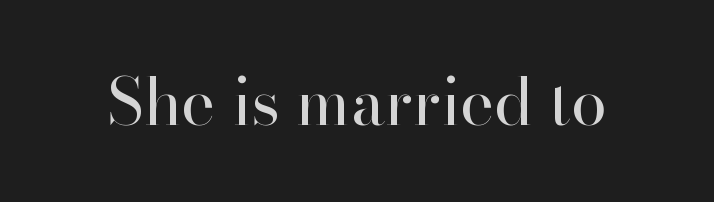
The image shows 65 px regular-weight serif type, upright; set normal letter spacing, not underlined; high stroke contrast and a small x-height.
